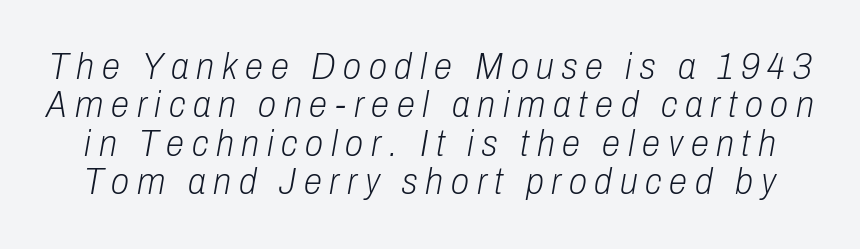
{"italic": "yes", "lean": "right", "slant_degrees": 10, "bold": "no", "weight": "light", "width": "condensed", "stroke_contrast": "low", "x_height": "medium", "monospaced": "no", "underline": "no", "line_spacing": "tight", "line_spacing_ratio": 1.04, "letter_spacing": "wide", "letter_spacing_em": 0.21, "glyph_px": 37}
